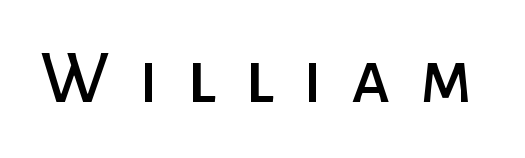
Do the letters lean? They stand straight. The rendering inserts visible extra space after every character. The letters advance in unequal steps, a hallmark of proportional type. The passage shown is typeset with a sans-serif family. Nobody drew a line under any word here.
